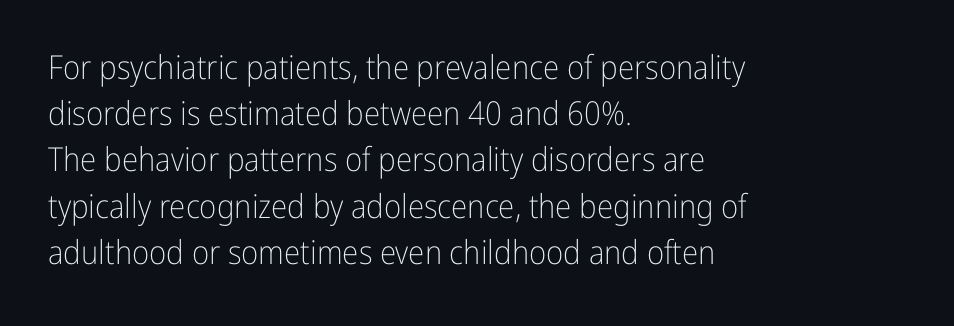
What kind of face is this? One without serifs — a sans. This reads as an unemphasized weight, regular at the heaviest. Each letter keeps its own natural width here, so spacing adapts to shape. A clean baseline with only descenders dipping below it.
